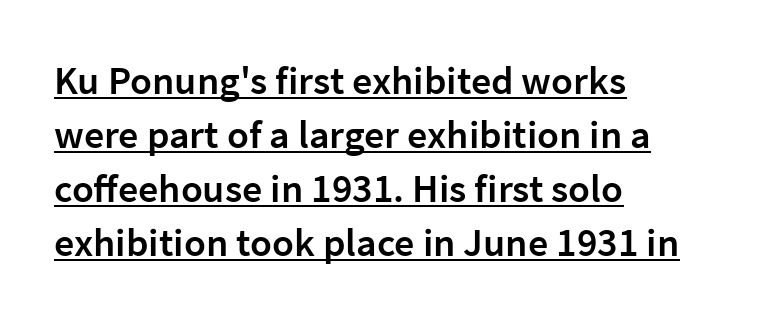
Q: Is the text bold? A: Semi-bold.
Q: Is the text italic (slanted)? A: No, it is upright.
Q: Is the typeface a serif or a sans-serif typeface? A: Sans-serif.
Q: Is the text underlined? A: Yes.
Q: How is the paragraph aligned? A: Left-aligned.
Q: Is the spacing between letters normal or unusually wide? A: Normal.
Q: Is the spacing between lines tight, normal or loose? A: Normal.
Q: Width (condensed, normal, or wide)? A: Normal.
Q: Stroke contrast? A: Low.
Q: x-height? A: Medium.
Q: Monospaced? A: No.
